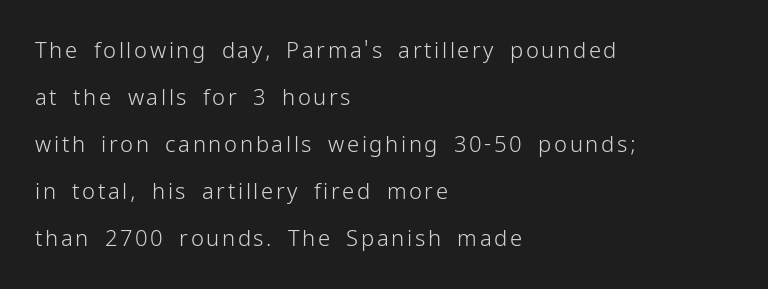
{"italic": "no", "bold": "no", "underline": "no", "align": "left", "line_spacing": "loose", "line_spacing_ratio": 2.14, "glyph_px": 22}
